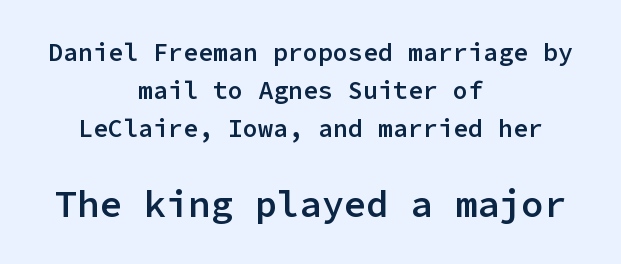
{"serif": "no", "italic": "no", "bold": "semi", "weight": "semibold", "width": "normal", "stroke_contrast": "low", "x_height": "medium", "monospaced": "yes", "underline": "no", "align": "center", "line_spacing": "normal", "line_spacing_ratio": 1.52, "letter_spacing": "normal", "letter_spacing_em": 0.0, "larger_block": "second", "size_ratio": 1.48, "glyph_px": 37}
